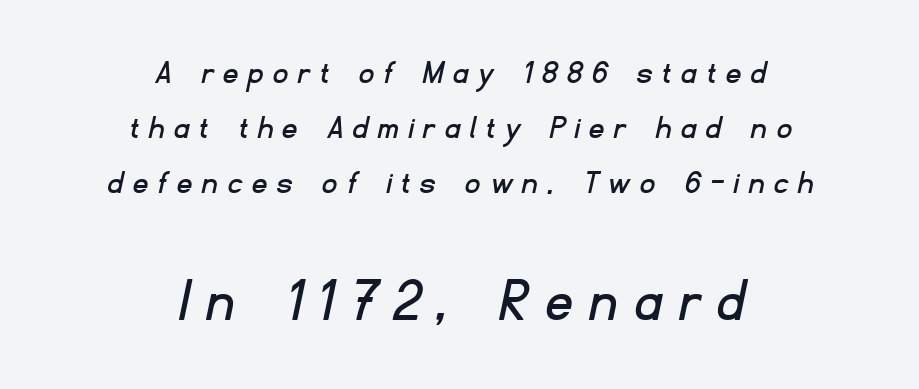
The image shows 62 px sans-serif type; set centered, normal line spacing (1.57x), unusually wide letter spacing (+0.31 em), not underlined; the second (bottom) block is 1.77x larger; low stroke contrast and a small x-height.
